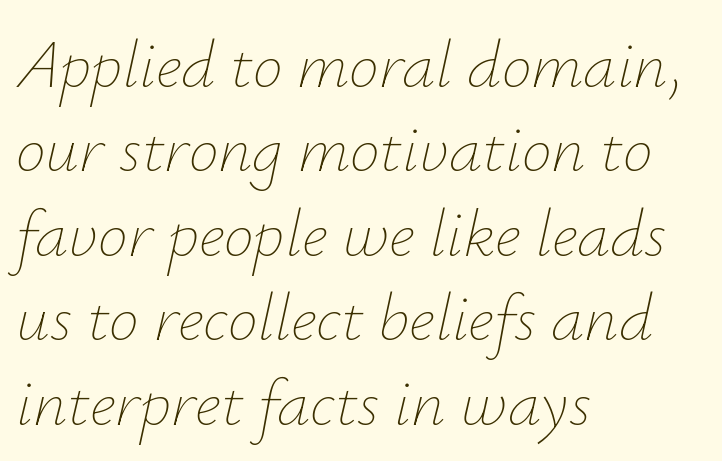
The image shows 67 px thin type, italic (leaning right); set left-aligned, normal line spacing (1.26x), normal letter spacing, not underlined; low stroke contrast and a small x-height.
